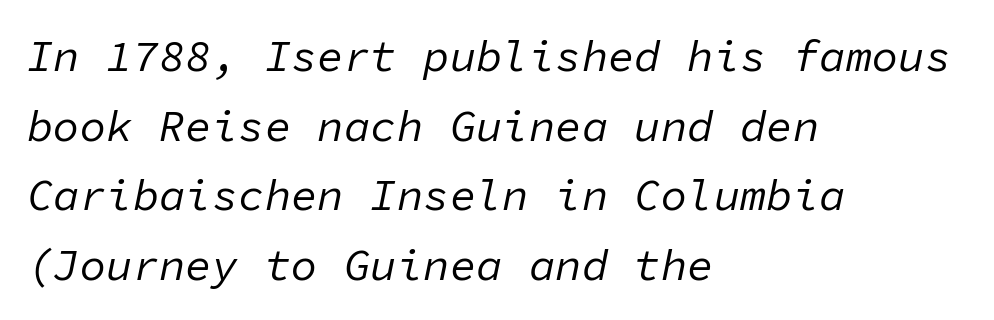
Q: Is the text bold? A: No.
Q: Is the text italic (slanted)? A: Yes, it leans right by about 11 degrees.
Q: Is the text underlined? A: No.
Q: How is the paragraph aligned? A: Left-aligned.
Q: Is the spacing between letters normal or unusually wide? A: Normal.
Q: Is the spacing between lines tight, normal or loose? A: Normal.
Q: Width (condensed, normal, or wide)? A: Normal.
Q: Stroke contrast? A: Low.
Q: x-height? A: Medium.
Q: Monospaced? A: Yes.
